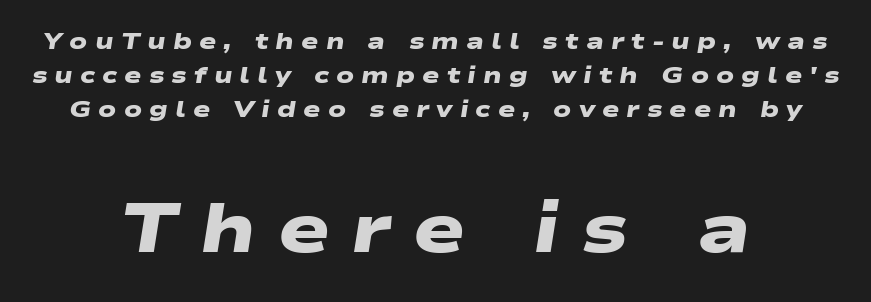
Q: Is the text bold? A: Yes.
Q: Is the typeface a serif or a sans-serif typeface? A: Sans-serif.
Q: Is the text underlined? A: No.
Q: How is the paragraph aligned? A: Centered.
Q: Is the spacing between letters normal or unusually wide? A: Unusually wide.
Q: Is the spacing between lines tight, normal or loose? A: Normal.
Q: Which block of text is set in a larger size, the first (top) or the second (bottom)? A: The second (bottom) one.
Q: Width (condensed, normal, or wide)? A: Wide.
Q: Stroke contrast? A: Low.
Q: x-height? A: Medium.
Q: Monospaced? A: No.
